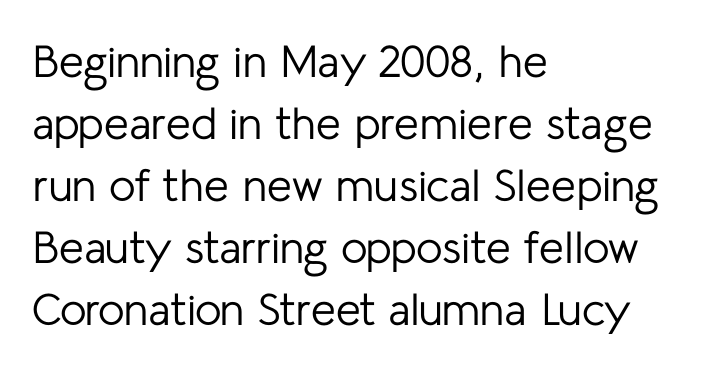
Q: Is the text bold? A: No.
Q: Is the text italic (slanted)? A: No, it is upright.
Q: Is the typeface a serif or a sans-serif typeface? A: Sans-serif.
Q: Is the text underlined? A: No.
Q: How is the paragraph aligned? A: Left-aligned.
Q: Is the spacing between letters normal or unusually wide? A: Normal.
Q: Is the spacing between lines tight, normal or loose? A: Normal.
Q: Width (condensed, normal, or wide)? A: Normal.
Q: Stroke contrast? A: Low.
Q: x-height? A: Medium.
Q: Monospaced? A: No.
